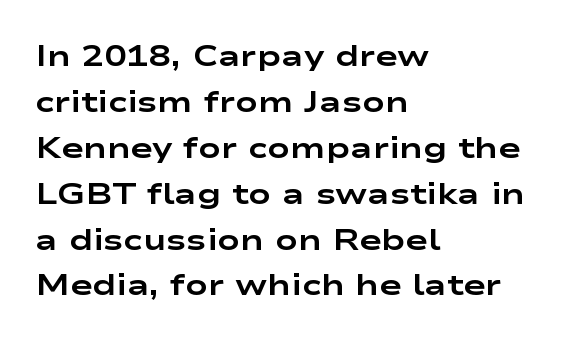
The glyphs have the mass of a bold cut. The rendering uses natural spacing where letterforms have individual widths. Bare-footed words on every line. These lines sit exactly where default settings would place them.
